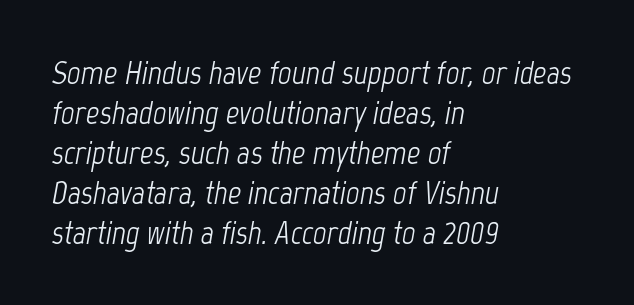
The rendering keeps characters at their native spacing. If you drew a line through each stem, it would be angled. Check the space under the baseline: it is left empty. The paragraph has a hard left edge and a soft right edge.
